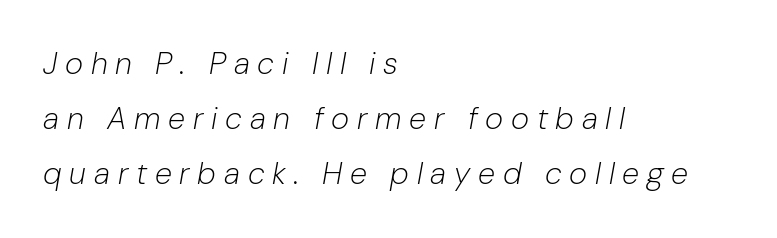
{"italic": "yes", "lean": "right", "slant_degrees": 10, "bold": "no", "weight": "light", "width": "normal", "stroke_contrast": "low", "x_height": "medium", "monospaced": "no", "underline": "no", "align": "left", "line_spacing_ratio": 1.78, "letter_spacing": "wide", "letter_spacing_em": 0.25, "glyph_px": 31}
